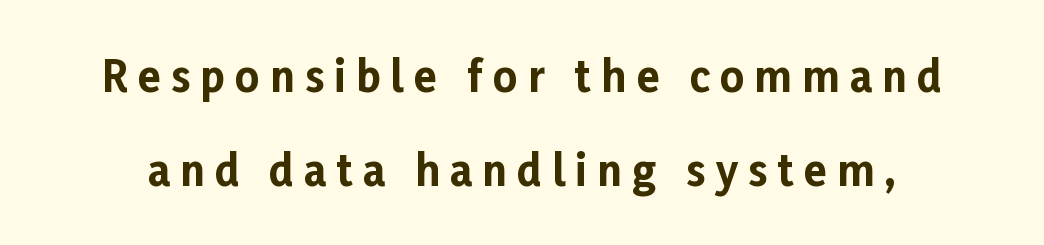
The image shows 42 px bold sans-serif type, upright; set loose line spacing (2.24x), unusually wide letter spacing (+0.24 em), not underlined; low stroke contrast and a medium x-height.
